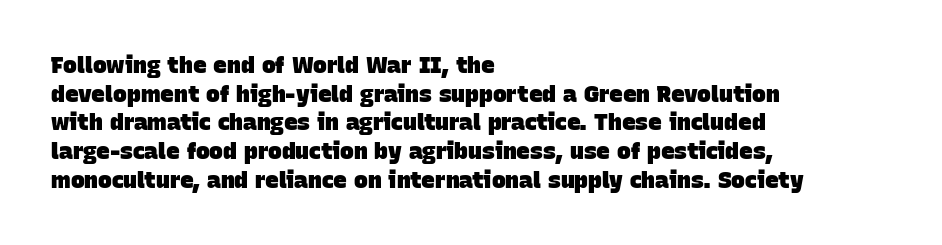
The image shows 23 px bold type; set left-aligned, normal line spacing (1.25x), normal letter spacing, not underlined.
